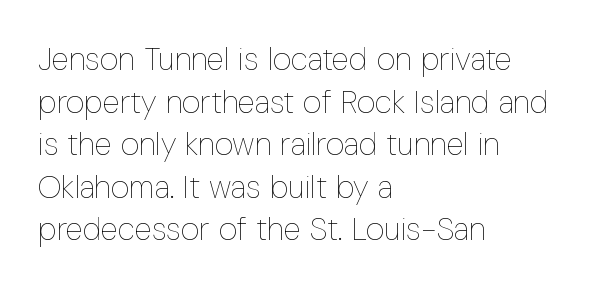
{"italic": "no", "bold": "no", "weight": "thin", "width": "condensed", "stroke_contrast": "low", "x_height": "medium", "monospaced": "no", "underline": "no", "align": "left", "line_spacing": "normal", "line_spacing_ratio": 1.33, "letter_spacing": "normal", "letter_spacing_em": 0.0, "glyph_px": 32}
